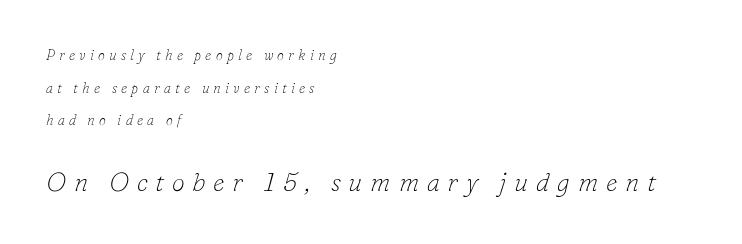
{"italic": "yes", "lean": "right", "slant_degrees": 16, "bold": "no", "underline": "no", "align": "left", "line_spacing": "loose", "line_spacing_ratio": 2.33, "letter_spacing": "wide", "letter_spacing_em": 0.3, "larger_block": "second", "size_ratio": 1.86, "glyph_px": 26}
